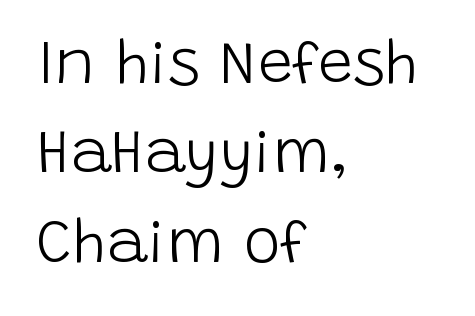
Q: Is the text bold? A: No.
Q: Is the text italic (slanted)? A: No, it is upright.
Q: Is the typeface a serif or a sans-serif typeface? A: Sans-serif.
Q: Is the text underlined? A: No.
Q: How is the paragraph aligned? A: Left-aligned.
Q: Is the spacing between letters normal or unusually wide? A: Normal.
Q: Is the spacing between lines tight, normal or loose? A: Normal.
Q: Width (condensed, normal, or wide)? A: Normal.
Q: Stroke contrast? A: Low.
Q: x-height? A: Large.
Q: Monospaced? A: No.
